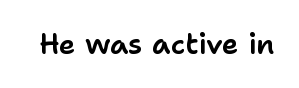
The image shows 28 px sans-serif type, upright; set normal letter spacing, not underlined; low stroke contrast and a medium x-height.
